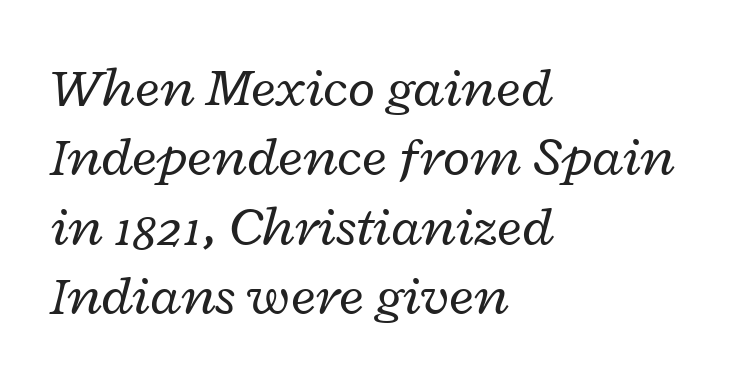
Q: Is the text bold? A: No.
Q: Is the text italic (slanted)? A: Yes, it leans right by about 12 degrees.
Q: Is the text underlined? A: No.
Q: How is the paragraph aligned? A: Left-aligned.
Q: Is the spacing between letters normal or unusually wide? A: Normal.
Q: Width (condensed, normal, or wide)? A: Wide.
Q: Stroke contrast? A: Low.
Q: x-height? A: Medium.
Q: Monospaced? A: No.
